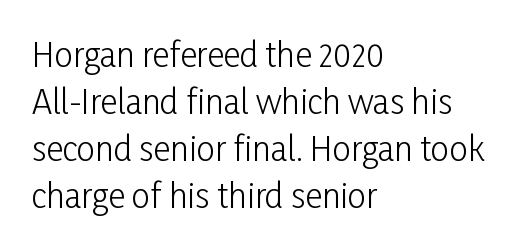
The image shows 33 px light, condensed sans-serif type, upright; set left-aligned, normal line spacing (1.42x), normal letter spacing, not underlined; low stroke contrast and a medium x-height.
